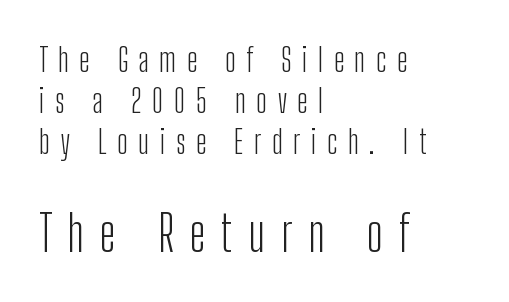
Q: Is the text bold? A: No.
Q: Is the text italic (slanted)? A: No, it is upright.
Q: Is the typeface a serif or a sans-serif typeface? A: Sans-serif.
Q: Is the text underlined? A: No.
Q: How is the paragraph aligned? A: Left-aligned.
Q: Is the spacing between letters normal or unusually wide? A: Unusually wide.
Q: Which block of text is set in a larger size, the first (top) or the second (bottom)? A: The second (bottom) one.
Q: Width (condensed, normal, or wide)? A: Condensed.
Q: Stroke contrast? A: Low.
Q: x-height? A: Medium.
Q: Monospaced? A: No.
